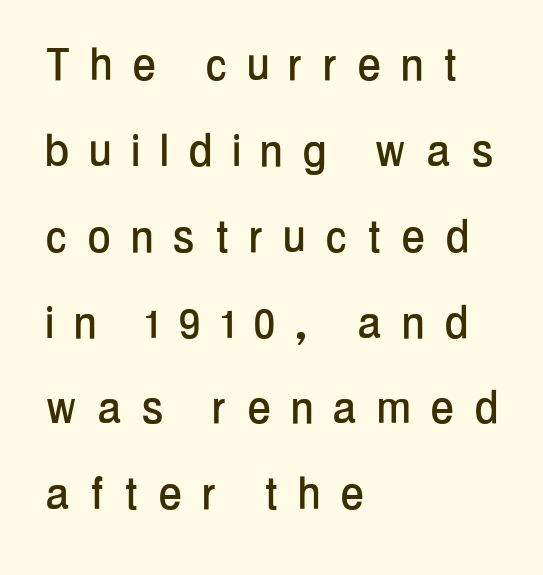
{"serif": "no", "italic": "no", "width": "condensed", "stroke_contrast": "low", "x_height": "medium", "monospaced": "no", "underline": "no", "align": "left", "line_spacing": "normal", "line_spacing_ratio": 1.59, "letter_spacing": "wide", "letter_spacing_em": 0.4, "glyph_px": 54}
